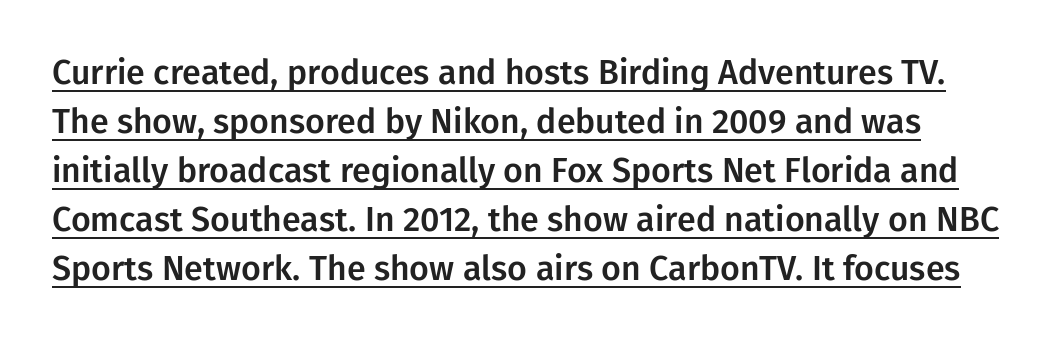
{"serif": "no", "italic": "no", "width": "normal", "stroke_contrast": "low", "x_height": "medium", "monospaced": "no", "underline": "yes", "line_spacing": "normal", "line_spacing_ratio": 1.44, "letter_spacing": "normal", "letter_spacing_em": 0.0, "glyph_px": 34}
